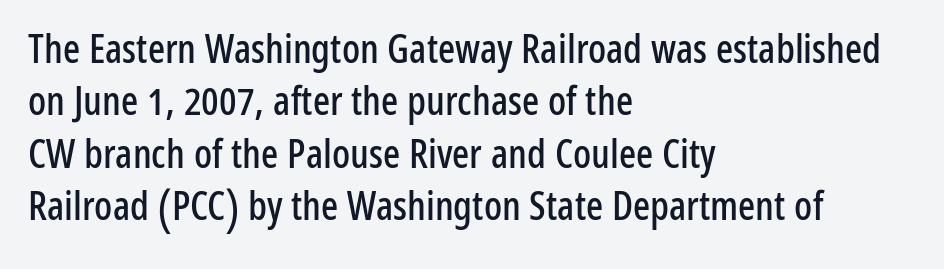
These lines are rendered in a variable-pitch font. Upright lettering throughout. The words here are not underlined. Typographically, this falls in the sans-serif category.
